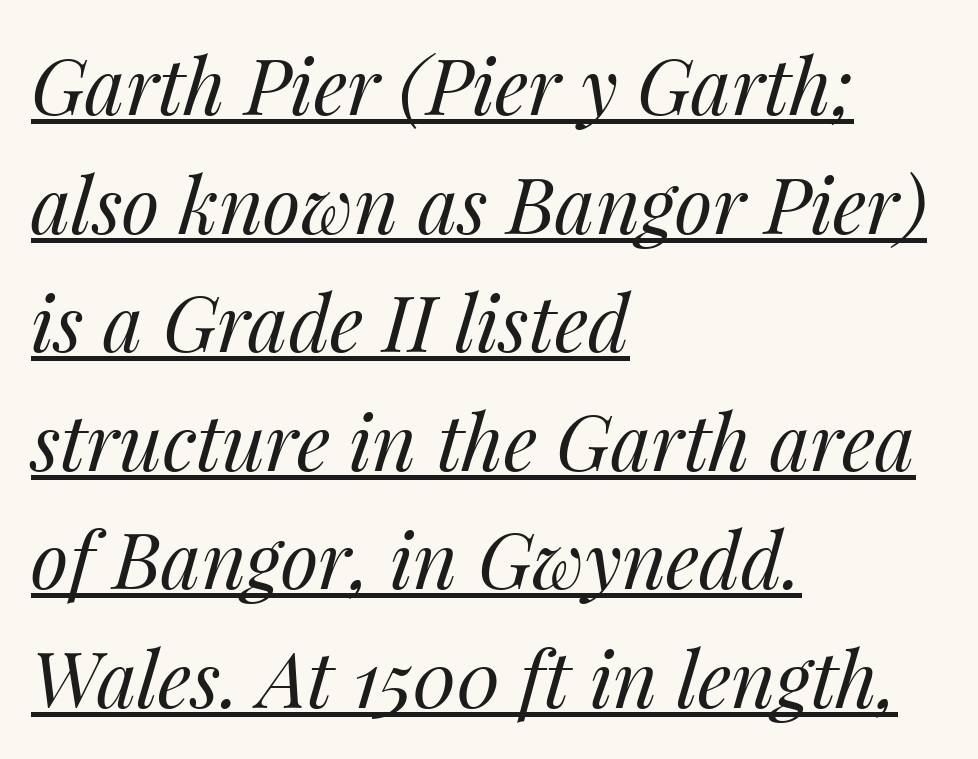
{"italic": "yes", "lean": "right", "slant_degrees": 14, "bold": "no", "weight": "regular", "width": "normal", "stroke_contrast": "medium", "x_height": "medium", "monospaced": "no", "underline": "yes", "align": "left", "line_spacing": "normal", "line_spacing_ratio": 1.54, "letter_spacing": "normal", "letter_spacing_em": 0.0, "glyph_px": 77}
